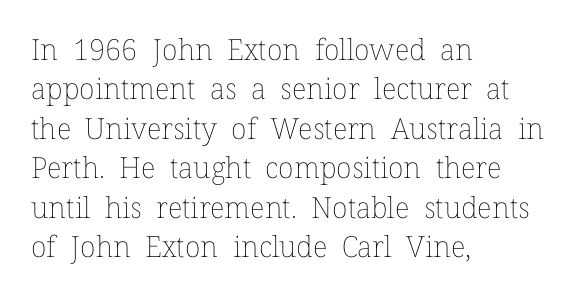
{"italic": "no", "bold": "no", "weight": "thin", "width": "normal", "stroke_contrast": "low", "x_height": "medium", "monospaced": "no", "underline": "no", "align": "left", "line_spacing": "normal", "line_spacing_ratio": 1.36, "letter_spacing": "normal", "letter_spacing_em": 0.0, "glyph_px": 29}
